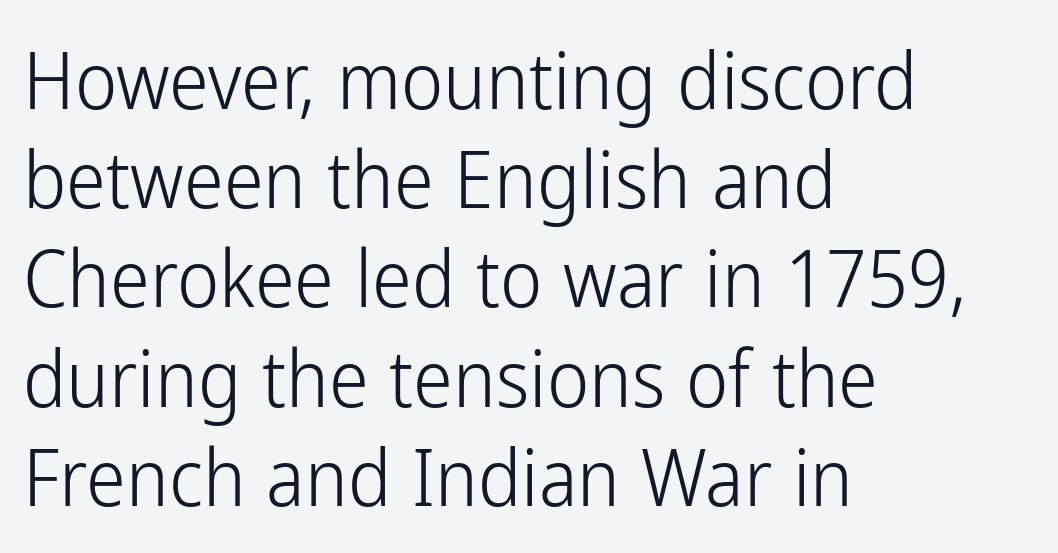
This sample uses a sans-serif face. Caption: face not bold, strokes unweighted. Tall strokes in this sample are plumb rather than angled. No word sits above an underline. Horizontal alignment here is leftward, the default for most running prose.
